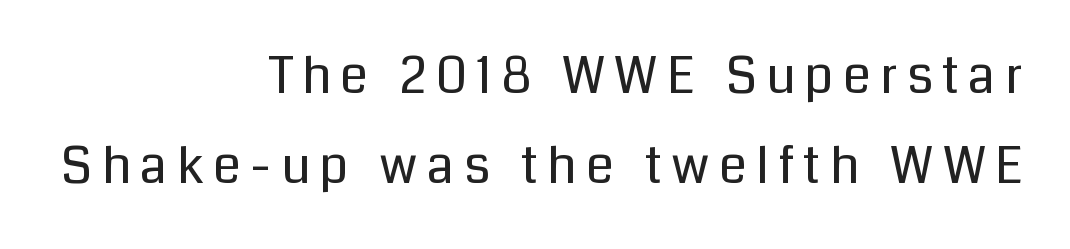
Q: Is the text bold? A: No.
Q: Is the text italic (slanted)? A: No, it is upright.
Q: Is the typeface a serif or a sans-serif typeface? A: Sans-serif.
Q: Is the text underlined? A: No.
Q: How is the paragraph aligned? A: Right-aligned.
Q: Width (condensed, normal, or wide)? A: Normal.
Q: Stroke contrast? A: Low.
Q: x-height? A: Medium.
Q: Monospaced? A: No.
